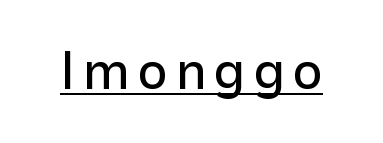
Somebody hit Ctrl+U on this one — the words are underlined. You could not count columns in this text — the font is proportionally spaced. Designer's note — italics off, roman on. The font family rendered here belongs to the sans-serif group.
